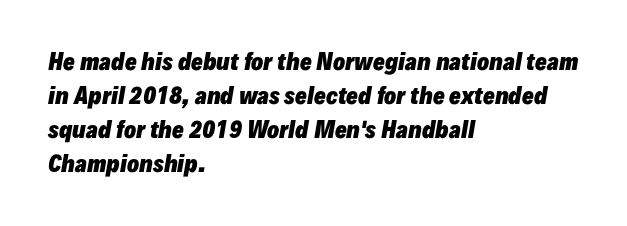
Q: Is the text bold? A: Yes.
Q: Is the text italic (slanted)? A: Yes, it leans right by about 10 degrees.
Q: Is the text underlined? A: No.
Q: How is the paragraph aligned? A: Left-aligned.
Q: Is the spacing between letters normal or unusually wide? A: Normal.
Q: Is the spacing between lines tight, normal or loose? A: Normal.
